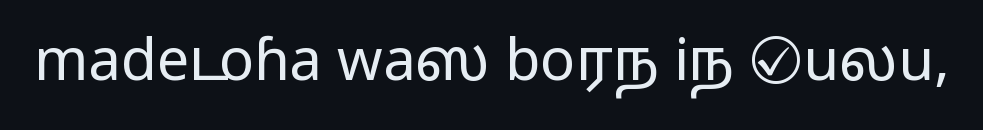
{"serif": "no", "italic": "no", "width": "wide", "stroke_contrast": "medium", "monospaced": "no", "underline": "no", "letter_spacing": "normal", "letter_spacing_em": 0.0, "glyph_px": 58}
